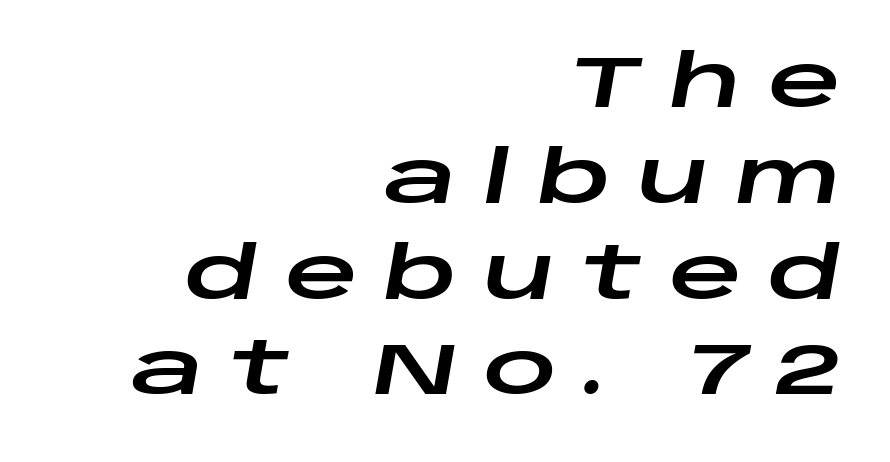
{"italic": "yes", "lean": "right", "slant_degrees": 10, "width": "wide", "stroke_contrast": "low", "x_height": "large", "monospaced": "no", "underline": "no", "align": "right", "line_spacing": "normal", "line_spacing_ratio": 1.33, "letter_spacing": "wide", "letter_spacing_em": 0.37, "glyph_px": 72}
